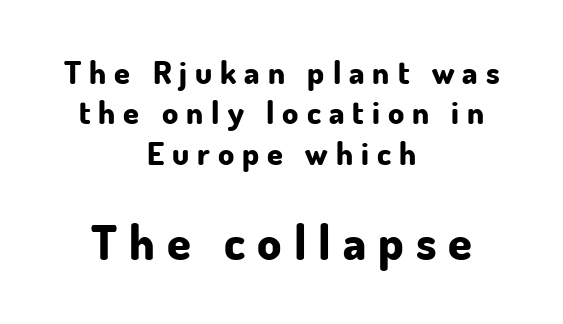
The image shows 48 px bold sans-serif type, upright; set centered, normal line spacing (1.26x), unusually wide letter spacing (+0.25 em), not underlined; the second (bottom) block is 1.5x larger; low stroke contrast and a small x-height.
